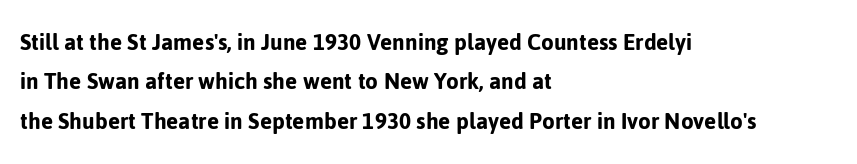
{"italic": "no", "underline": "no", "align": "left", "line_spacing": "normal", "line_spacing_ratio": 1.51, "letter_spacing": "normal", "letter_spacing_em": 0.0, "glyph_px": 26}
